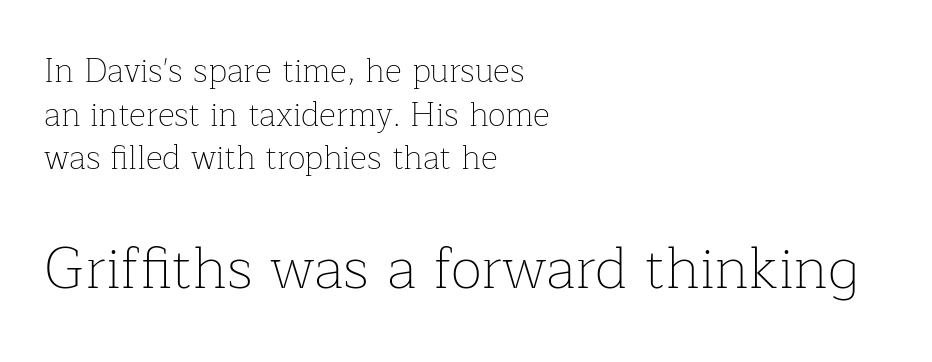
The image shows 58 px thin serif type, upright; set left-aligned, normal line spacing (1.32x), normal letter spacing, not underlined; the second (bottom) block is 1.76x larger; low stroke contrast and a medium x-height.
